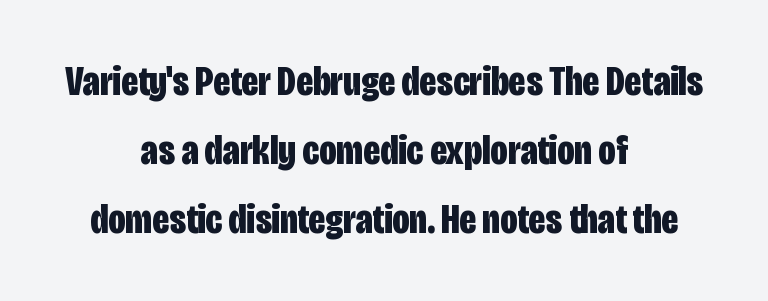
Q: Is the text bold? A: Yes.
Q: Is the text italic (slanted)? A: No, it is upright.
Q: Is the typeface a serif or a sans-serif typeface? A: Sans-serif.
Q: Is the text underlined? A: No.
Q: How is the paragraph aligned? A: Centered.
Q: Is the spacing between letters normal or unusually wide? A: Normal.
Q: Is the spacing between lines tight, normal or loose? A: Normal.
Q: Width (condensed, normal, or wide)? A: Condensed.
Q: Stroke contrast? A: Low.
Q: x-height? A: Large.
Q: Monospaced? A: No.
